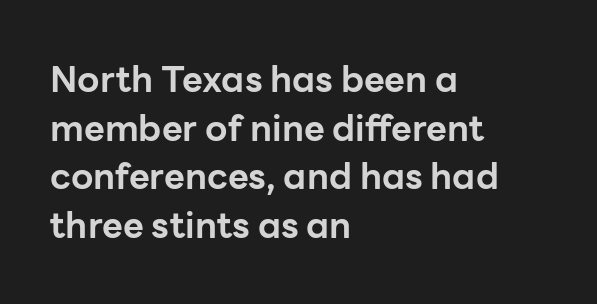
The rendering uses a bold face; every stroke is thick and dark. The passage shown is typed in a proportional face where columns would drift. The axis of the letterforms is exactly vertical. If you measured baseline to baseline, you'd find a middling distance. Reading down the block, your eye returns to a fixed left position each line.
